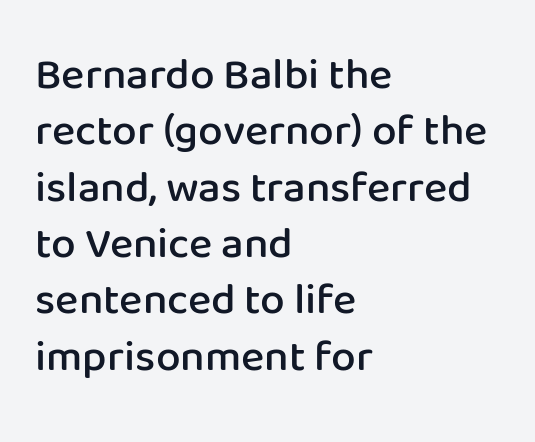
The image shows 44 px semibold sans-serif type, upright; set left-aligned, normal line spacing (1.28x), normal letter spacing, not underlined; low stroke contrast and a medium x-height.
